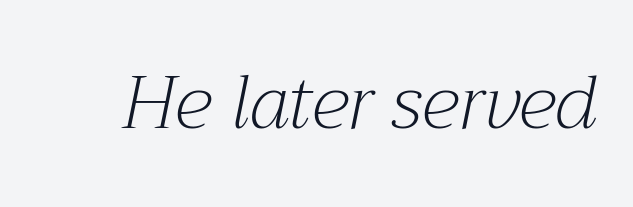
Q: Is the text bold? A: No.
Q: Is the text italic (slanted)? A: Yes, it leans right by about 12 degrees.
Q: Is the typeface a serif or a sans-serif typeface? A: Serif.
Q: Is the text underlined? A: No.
Q: Is the spacing between letters normal or unusually wide? A: Normal.
Q: Width (condensed, normal, or wide)? A: Normal.
Q: Stroke contrast? A: Medium.
Q: x-height? A: Medium.
Q: Monospaced? A: No.
